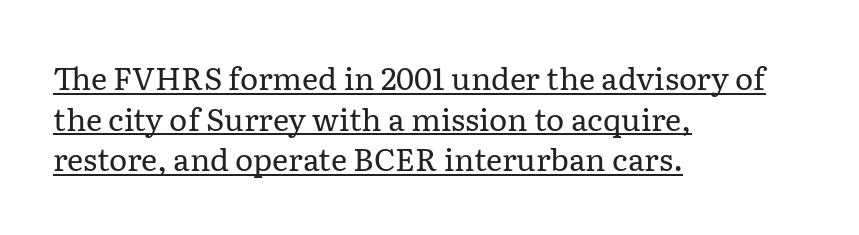
The image shows 31 px regular-weight serif type, upright; set left-aligned, normal line spacing (1.31x), normal letter spacing, underlined; low stroke contrast and a medium x-height.
